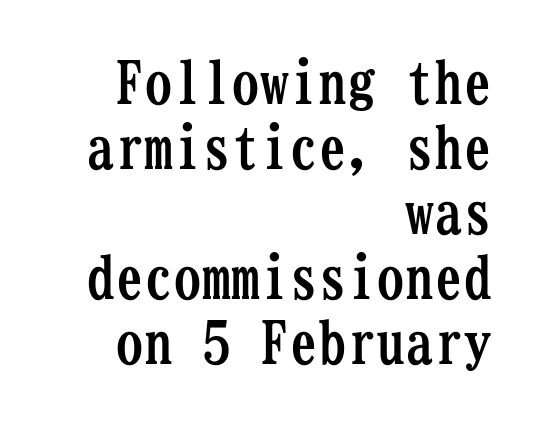
Q: Is the text bold? A: Yes.
Q: Is the text italic (slanted)? A: No, it is upright.
Q: Is the typeface a serif or a sans-serif typeface? A: Serif.
Q: Is the text underlined? A: No.
Q: How is the paragraph aligned? A: Right-aligned.
Q: Is the spacing between letters normal or unusually wide? A: Normal.
Q: Is the spacing between lines tight, normal or loose? A: Tight.
Q: Width (condensed, normal, or wide)? A: Condensed.
Q: Stroke contrast? A: Low.
Q: x-height? A: Medium.
Q: Monospaced? A: Yes.
